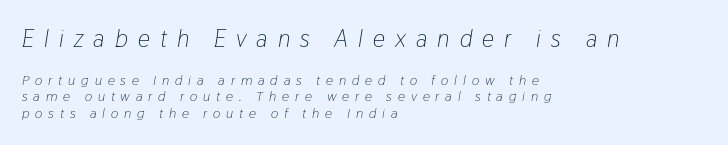
A typesetter would call this heavily tracked-out type. Type size steps down from the first block to the second. The letters are slanted; this is an italic face. Caption: face not bold, strokes unweighted. Short and long lines alike share a common starting point at left.
